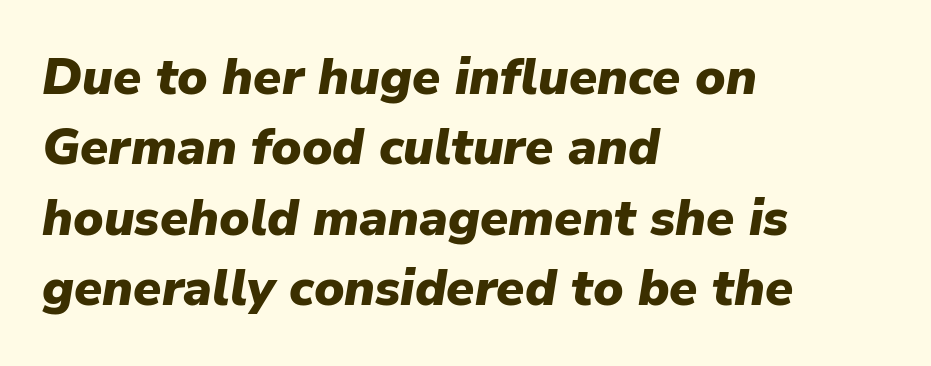
Q: Is the text bold? A: Yes.
Q: Is the text italic (slanted)? A: Yes, it leans right by about 9 degrees.
Q: Is the text underlined? A: No.
Q: How is the paragraph aligned? A: Left-aligned.
Q: Is the spacing between letters normal or unusually wide? A: Normal.
Q: Is the spacing between lines tight, normal or loose? A: Normal.
Q: Width (condensed, normal, or wide)? A: Normal.
Q: Stroke contrast? A: Low.
Q: x-height? A: Medium.
Q: Monospaced? A: No.
